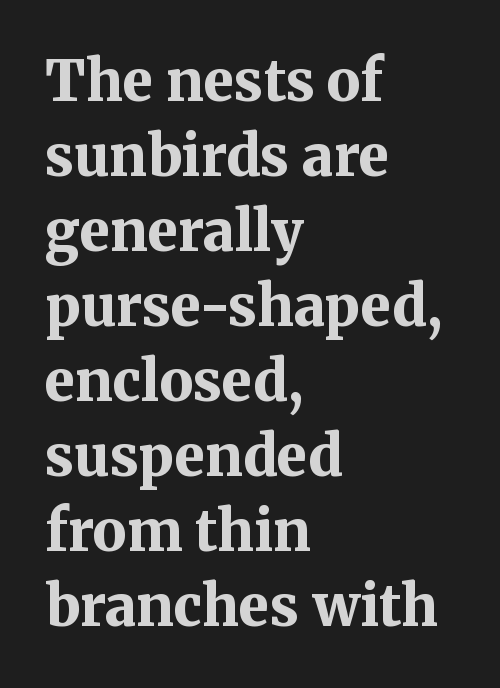
Classification — serif. The letters advance in unequal steps, a hallmark of proportional type. Rule under the text: the space is simply empty. A dark, heavy texture on the line: the type is bold. The letters stand upright; this is a roman face.
